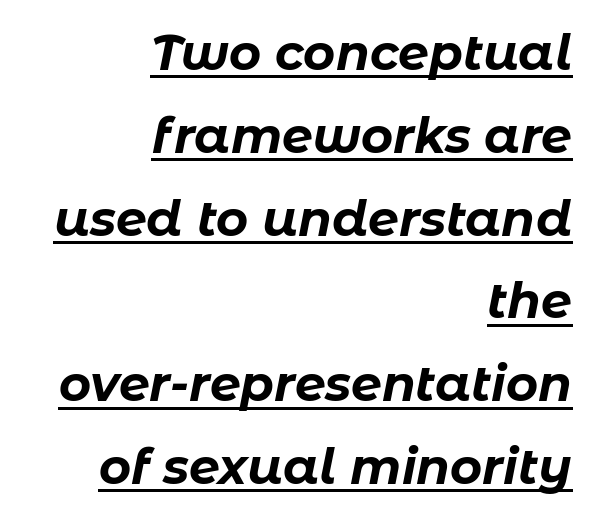
Each word holds together tightly as a unit, with standard inter-letter gaps. The letters are bold, with thick, heavy strokes. You could not count columns in this text — the font is proportionally spaced. The lettering is marked with a stroke running underneath it.
